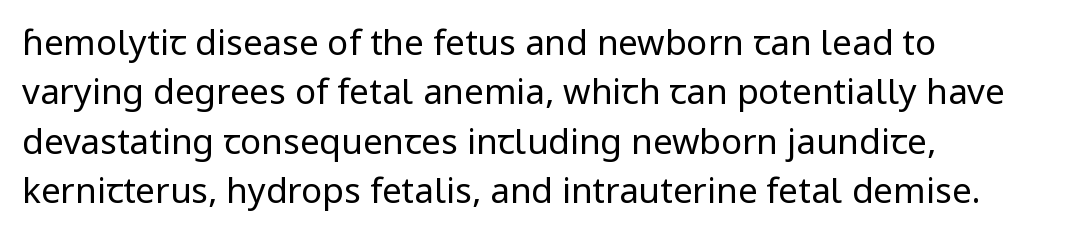
Type style note: lacks serifs. The vertical gap from one line to the next is medium. Tracking here is standard; glyphs follow each other at the usual distance. Bare-footed words on every line. Short and long lines alike share a common starting point at left. Unbolded letterforms with no extra heft.
